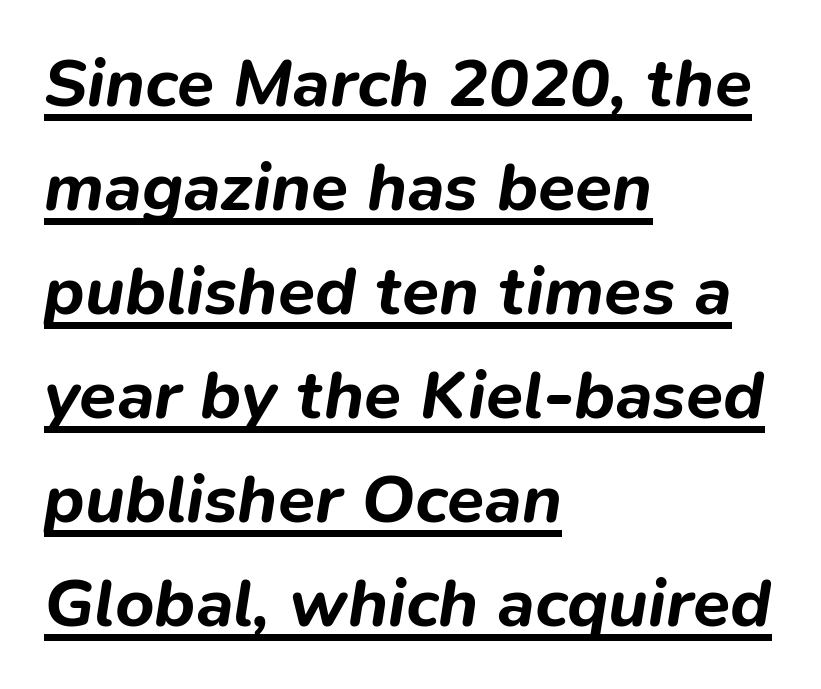
Q: Is the text bold? A: Yes.
Q: Is the text italic (slanted)? A: Yes, it leans right by about 9 degrees.
Q: Is the text underlined? A: Yes.
Q: How is the paragraph aligned? A: Left-aligned.
Q: Is the spacing between letters normal or unusually wide? A: Normal.
Q: Is the spacing between lines tight, normal or loose? A: Normal.
Q: Width (condensed, normal, or wide)? A: Normal.
Q: Stroke contrast? A: Low.
Q: x-height? A: Medium.
Q: Monospaced? A: No.
